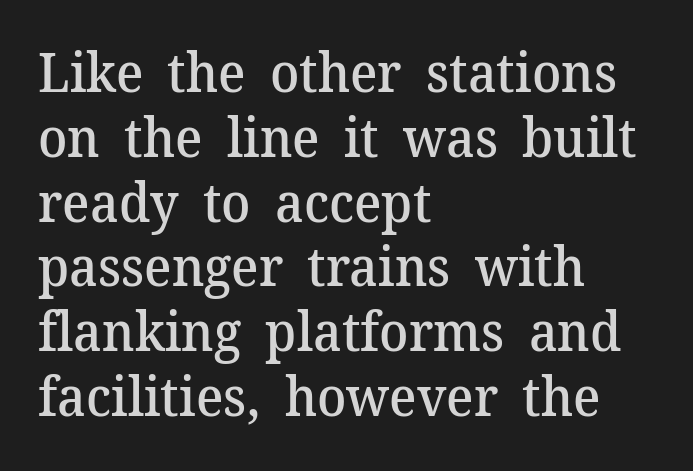
The image shows 54 px semibold serif type, upright; set left-aligned, line spacing 1.2x, normal letter spacing, not underlined; medium stroke contrast and a medium x-height.
